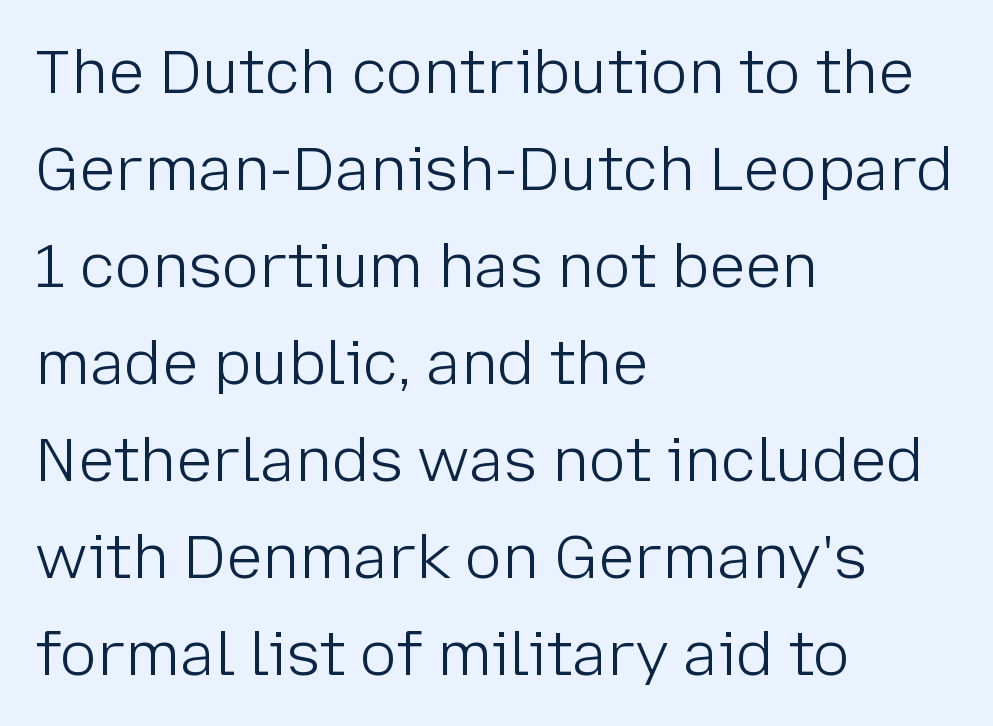
A classic flush-left, rag-right setting is used for this passage. Weight: in the light-to-regular range. The specimen omits any rule beneath the text block's lines. These lines are rendered in a variable-pitch font. The type family on display is of the sans-serif kind.
